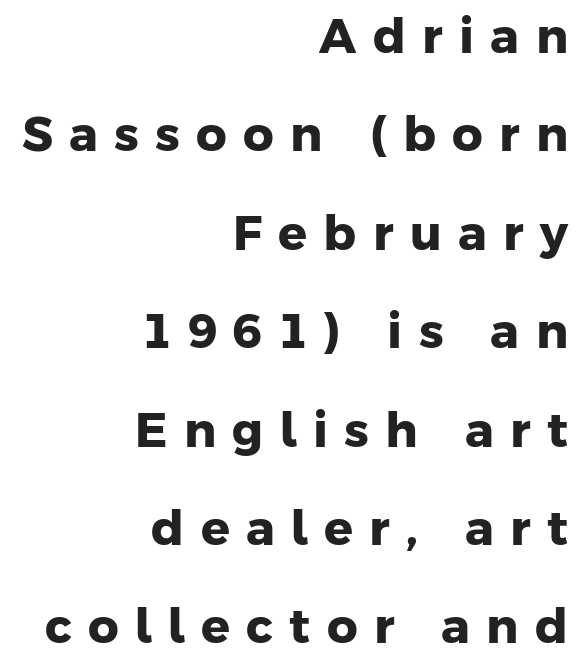
The image shows 48 px heavy sans-serif type; set right-aligned, loose line spacing (2.05x), unusually wide letter spacing (+0.34 em), not underlined; low stroke contrast and a medium x-height.
